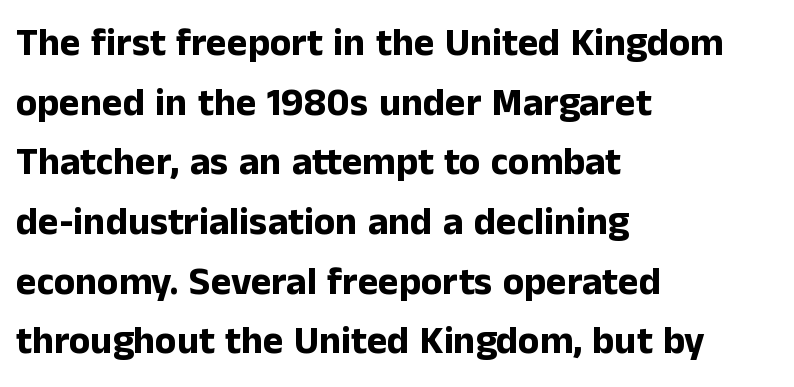
The image shows 39 px bold sans-serif type, upright; set left-aligned, normal line spacing (1.53x), normal letter spacing, not underlined; low stroke contrast and a medium x-height.
